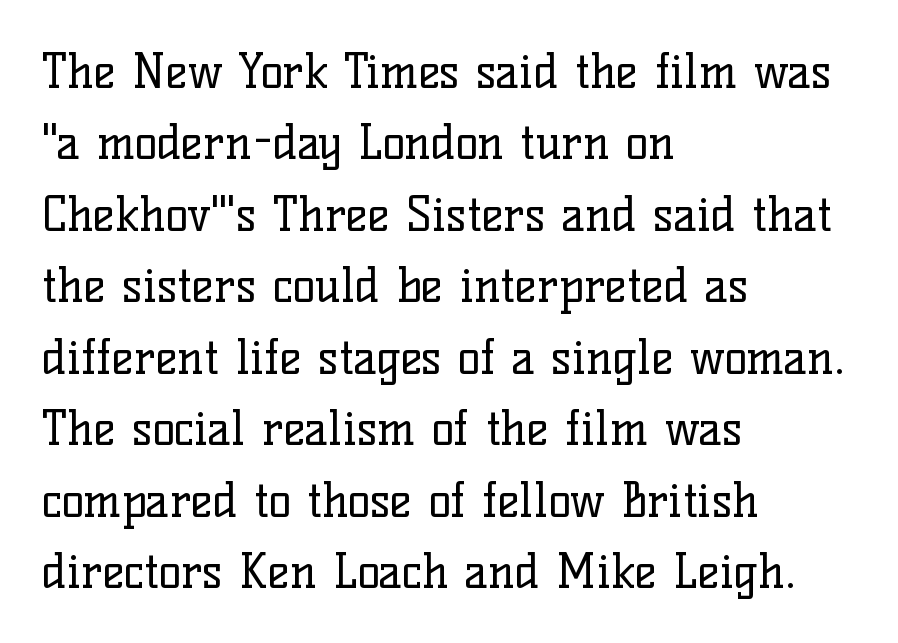
{"serif": "yes", "italic": "no", "bold": "no", "weight": "regular", "width": "normal", "stroke_contrast": "low", "x_height": "medium", "monospaced": "no", "underline": "no", "align": "left", "line_spacing": "normal", "line_spacing_ratio": 1.52, "letter_spacing": "normal", "letter_spacing_em": 0.0, "glyph_px": 47}
